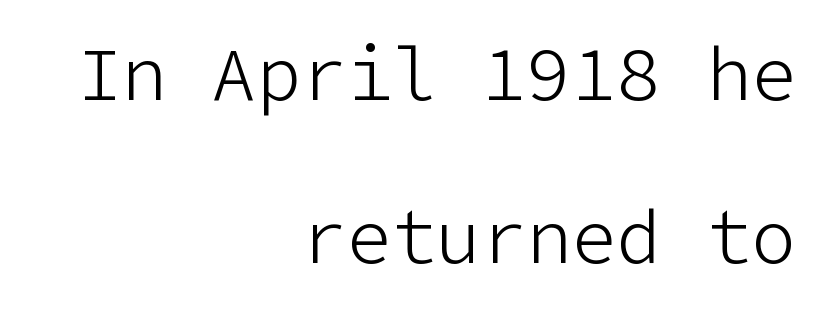
{"serif": "no", "italic": "no", "bold": "no", "weight": "light", "width": "normal", "stroke_contrast": "low", "x_height": "medium", "underline": "no", "align": "right", "line_spacing": "loose", "line_spacing_ratio": 2.18, "letter_spacing": "normal", "letter_spacing_em": 0.0, "glyph_px": 75}
